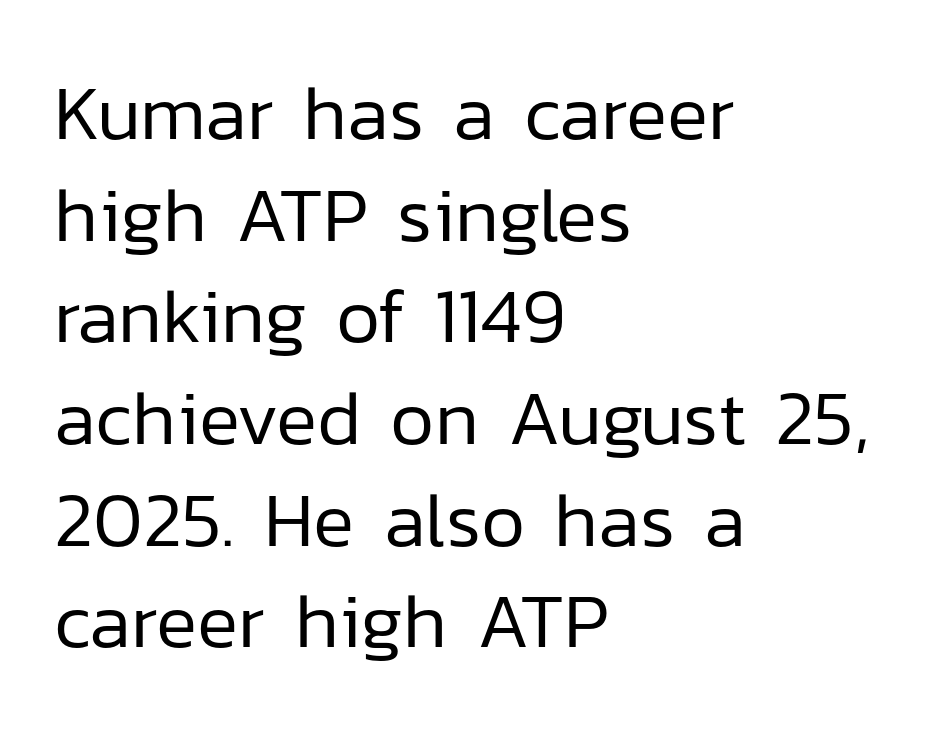
The image shows 77 px regular-weight sans-serif type, upright; set left-aligned, normal line spacing (1.32x), normal letter spacing, not underlined; low stroke contrast and a medium x-height.
